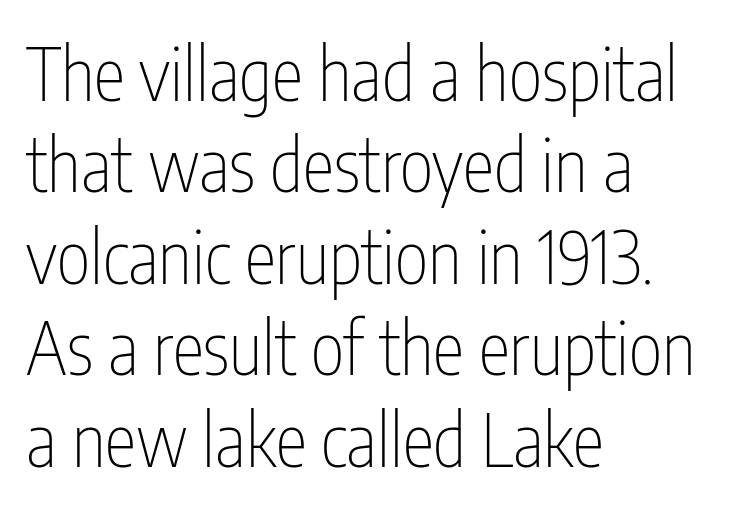
{"serif": "no", "italic": "no", "bold": "no", "weight": "thin", "width": "condensed", "stroke_contrast": "low", "x_height": "medium", "monospaced": "no", "underline": "no", "align": "left", "line_spacing": "normal", "line_spacing_ratio": 1.27, "letter_spacing": "normal", "letter_spacing_em": 0.0, "glyph_px": 72}
